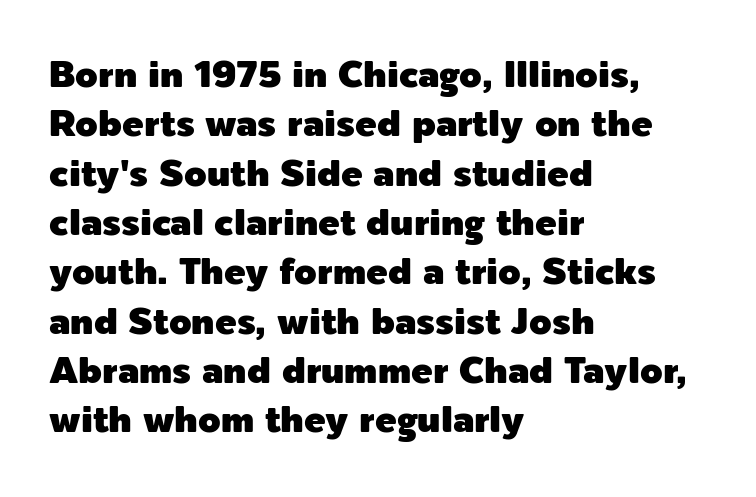
The image shows 36 px sans-serif type, upright; set left-aligned, normal line spacing (1.37x), normal letter spacing, not underlined; a medium x-height.
